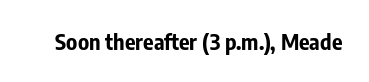
{"italic": "no", "bold": "yes", "underline": "no", "letter_spacing": "normal", "letter_spacing_em": 0.0, "glyph_px": 22}
